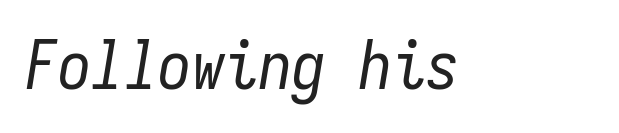
Q: Is the text bold? A: No.
Q: Is the text italic (slanted)? A: Yes, it leans right by about 9 degrees.
Q: Is the text underlined? A: No.
Q: Is the spacing between letters normal or unusually wide? A: Normal.
Q: Width (condensed, normal, or wide)? A: Condensed.
Q: Stroke contrast? A: Low.
Q: x-height? A: Medium.
Q: Monospaced? A: Yes.
